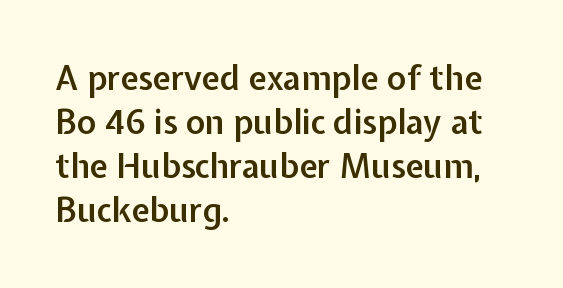
As a designer I'd log this as weight 600, semibold. Varying glyph widths throughout — classic text-font behaviour. Is this a sans? Yes — the strokes have no serifs. Honestly, the letter spacing is just normal — you wouldn't notice it. The string is rendered with underlining switched off.
